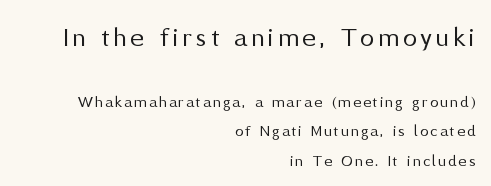
Note: no serifs on the glyphs. The rendering shrinks the type as you move from the upper chunk to the lower. Here the designer chose a conventional face with non-uniform glyph widths. Decoration check: the copy has no underline. When letters stand straight like this, we call the style roman or upright. Each stroke keeps to a modest, everyday thickness or less.
